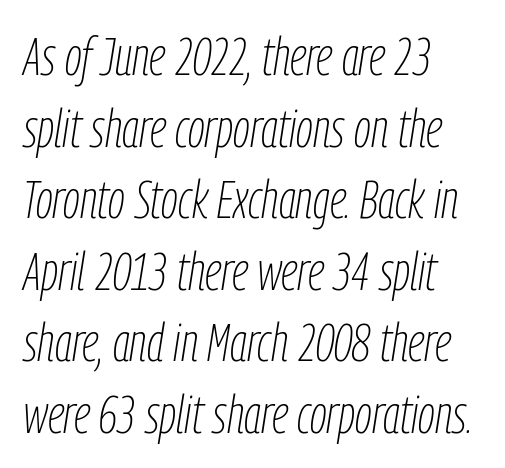
Inter-character spacing is left at the font's built-in metrics. Horizontally, the lines are justified to the leading edge only. Spacing verdict: proportional, widths tailored to each character. What's the leading like? Ordinary, nothing unusual.
